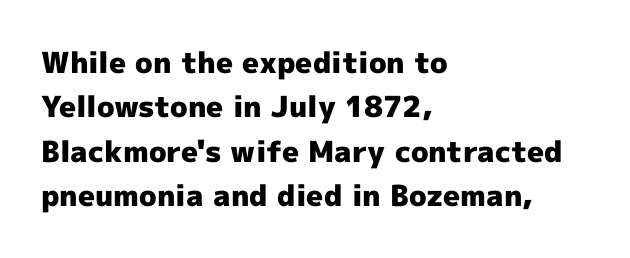
{"serif": "no", "italic": "no", "bold": "yes", "weight": "heavy", "width": "normal", "x_height": "medium", "monospaced": "no", "underline": "no", "align": "left", "line_spacing": "normal", "line_spacing_ratio": 1.53, "letter_spacing": "normal", "letter_spacing_em": 0.0, "glyph_px": 29}
